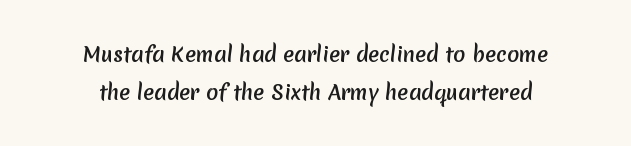
This rendering leaves character spacing at its baseline value. Clear beneath every line of the passage. The rag falls on both sides of this text block equally.
